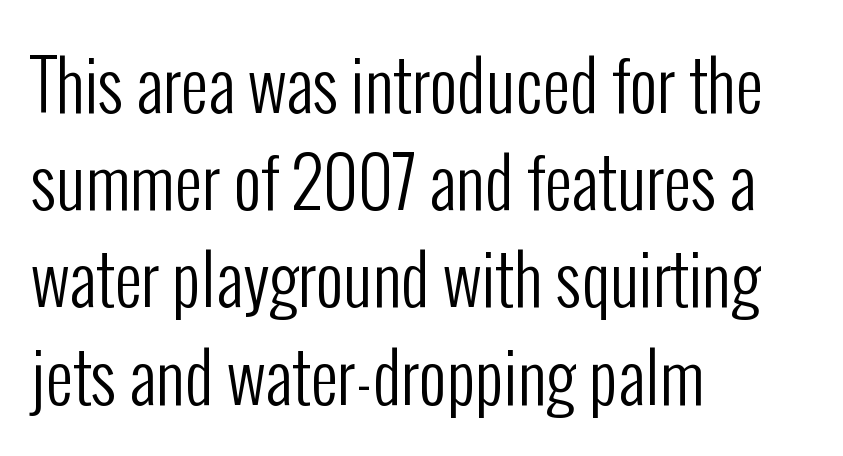
{"serif": "no", "italic": "no", "bold": "no", "weight": "regular", "width": "condensed", "stroke_contrast": "low", "x_height": "medium", "monospaced": "no", "underline": "no", "align": "left", "line_spacing": "normal", "line_spacing_ratio": 1.43, "letter_spacing": "normal", "letter_spacing_em": 0.0, "glyph_px": 68}
